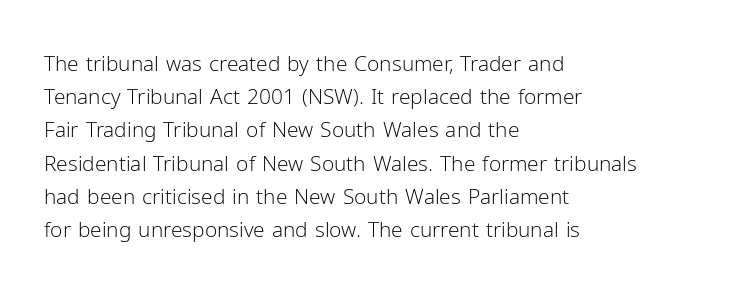
{"italic": "no", "bold": "no", "underline": "no", "align": "left", "line_spacing": "normal", "line_spacing_ratio": 1.58, "letter_spacing": "normal", "letter_spacing_em": 0.0, "glyph_px": 21}
